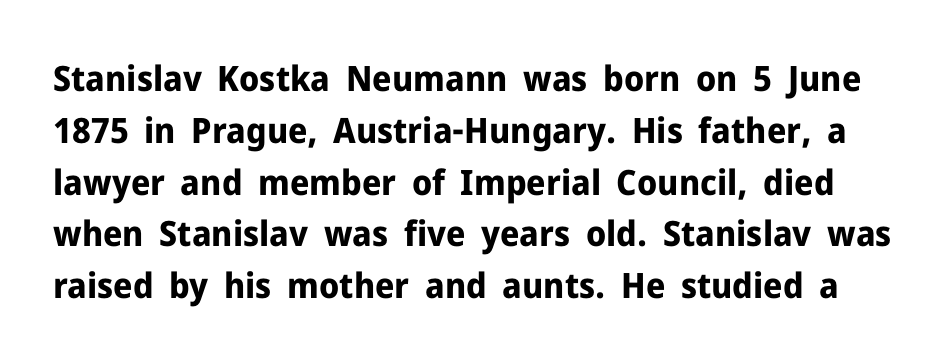
Q: Is the text bold? A: Yes.
Q: Is the text italic (slanted)? A: No, it is upright.
Q: Is the typeface a serif or a sans-serif typeface? A: Sans-serif.
Q: Is the text underlined? A: No.
Q: Is the spacing between letters normal or unusually wide? A: Normal.
Q: Is the spacing between lines tight, normal or loose? A: Normal.
Q: Width (condensed, normal, or wide)? A: Normal.
Q: Stroke contrast? A: Low.
Q: x-height? A: Medium.
Q: Monospaced? A: No.
